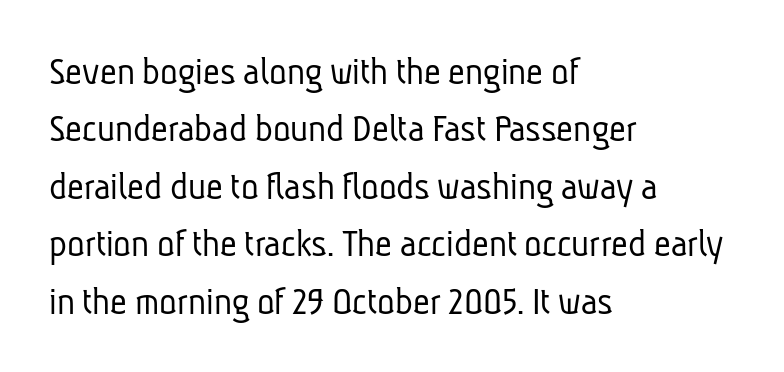
Q: Is the text bold? A: No.
Q: Is the typeface a serif or a sans-serif typeface? A: Sans-serif.
Q: Is the text underlined? A: No.
Q: How is the paragraph aligned? A: Left-aligned.
Q: Is the spacing between letters normal or unusually wide? A: Normal.
Q: Is the spacing between lines tight, normal or loose? A: Normal.
Q: Width (condensed, normal, or wide)? A: Condensed.
Q: Stroke contrast? A: Low.
Q: x-height? A: Medium.
Q: Monospaced? A: No.
